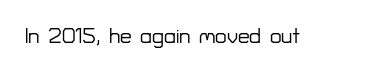
The image shows 21 px text type, upright; set normal letter spacing, not underlined.
